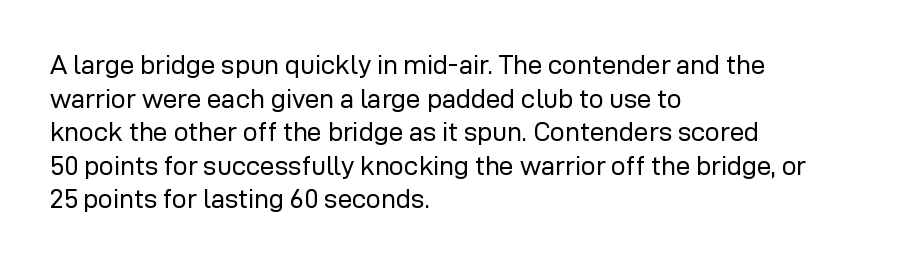
{"italic": "no", "bold": "no", "underline": "no", "align": "left", "line_spacing": "normal", "line_spacing_ratio": 1.29, "letter_spacing": "normal", "letter_spacing_em": 0.0, "glyph_px": 26}
